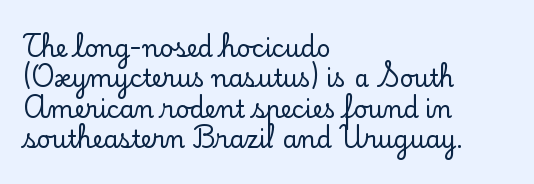
Q: Is the text italic (slanted)? A: No, it is upright.
Q: Is the text underlined? A: No.
Q: How is the paragraph aligned? A: Left-aligned.
Q: Is the spacing between letters normal or unusually wide? A: Normal.
Q: Is the spacing between lines tight, normal or loose? A: Normal.
